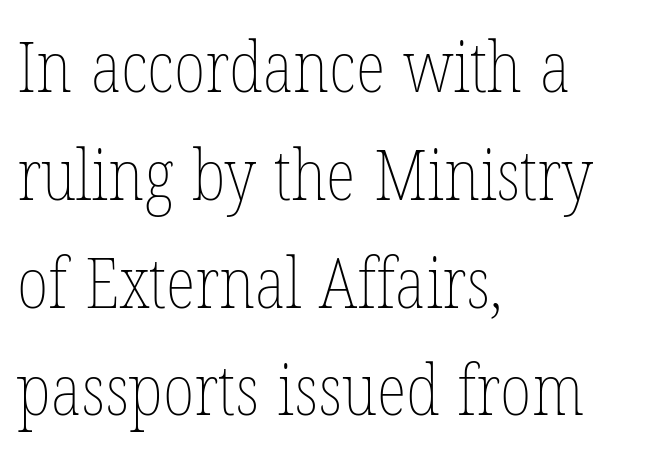
Horizontally, the lines are justified to the leading edge only. There is no visible air inserted between adjacent glyphs. Descenders hang freely into open space. Character widths vary here, with narrow letters taking less room than wide ones. Rendered with straight, roman letterforms.
